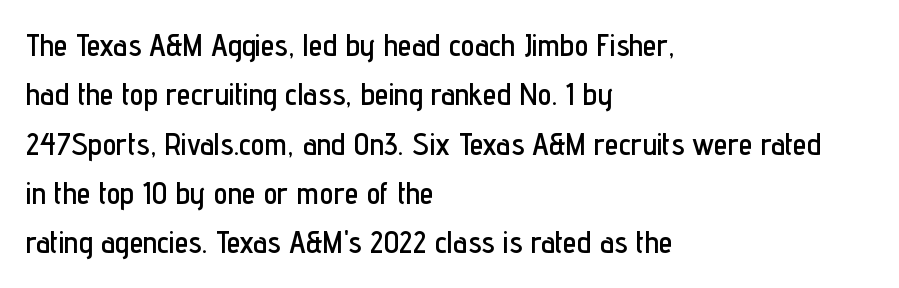
Q: Is the text italic (slanted)? A: No, it is upright.
Q: Is the typeface a serif or a sans-serif typeface? A: Sans-serif.
Q: Is the text underlined? A: No.
Q: How is the paragraph aligned? A: Left-aligned.
Q: Is the spacing between letters normal or unusually wide? A: Normal.
Q: Is the spacing between lines tight, normal or loose? A: Normal.
Q: Width (condensed, normal, or wide)? A: Condensed.
Q: Stroke contrast? A: Low.
Q: x-height? A: Medium.
Q: Monospaced? A: No.
